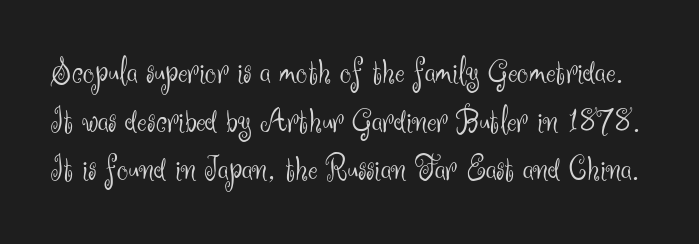
Standard letterfit; no display-style spreading of the glyphs. Tall strokes in this sample are plumb rather than angled. The zone under the glyphs is completely vacant. The typeface chosen for these lines omits serifs. The characters are drawn with everyday or finer stroke widths. The passage shown is typed in a proportional face where columns would drift.
